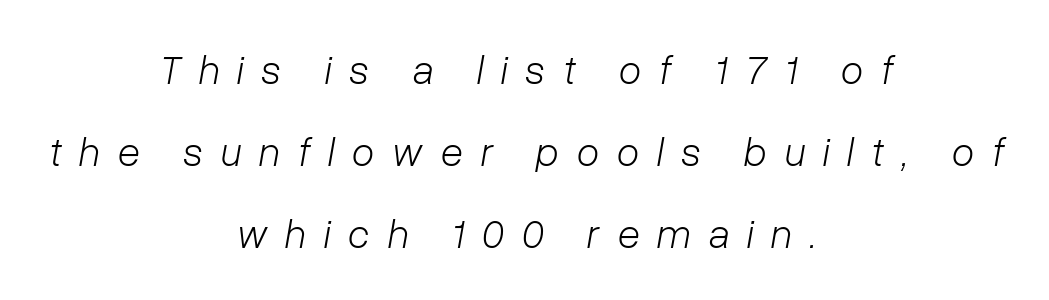
Q: Is the text bold? A: No.
Q: Is the text italic (slanted)? A: Yes, it leans right by about 10 degrees.
Q: Is the text underlined? A: No.
Q: How is the paragraph aligned? A: Centered.
Q: Is the spacing between letters normal or unusually wide? A: Unusually wide.
Q: Is the spacing between lines tight, normal or loose? A: Loose.
Q: Width (condensed, normal, or wide)? A: Normal.
Q: Stroke contrast? A: Low.
Q: x-height? A: Medium.
Q: Monospaced? A: No.
